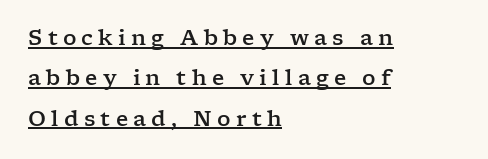
{"italic": "no", "underline": "yes", "align": "left", "line_spacing": "loose", "line_spacing_ratio": 1.92, "letter_spacing": "wide", "letter_spacing_em": 0.25, "glyph_px": 21}
